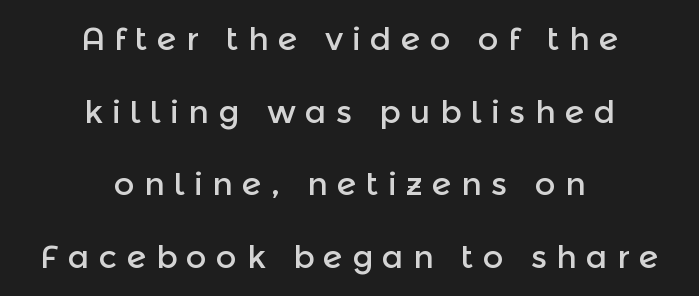
Q: Is the text italic (slanted)? A: No, it is upright.
Q: Is the typeface a serif or a sans-serif typeface? A: Sans-serif.
Q: Is the text underlined? A: No.
Q: How is the paragraph aligned? A: Centered.
Q: Is the spacing between letters normal or unusually wide? A: Unusually wide.
Q: Is the spacing between lines tight, normal or loose? A: Loose.
Q: Width (condensed, normal, or wide)? A: Normal.
Q: x-height? A: Medium.
Q: Monospaced? A: No.
